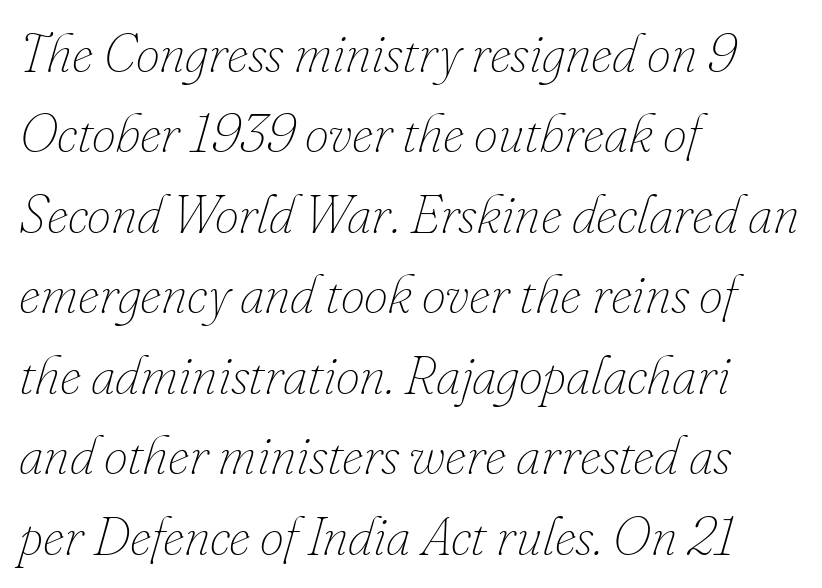
{"italic": "yes", "lean": "right", "slant_degrees": 16, "bold": "no", "weight": "thin", "width": "normal", "stroke_contrast": "low", "x_height": "small", "monospaced": "no", "underline": "no", "align": "left", "line_spacing": "normal", "line_spacing_ratio": 1.49, "letter_spacing": "normal", "letter_spacing_em": 0.0, "glyph_px": 54}
